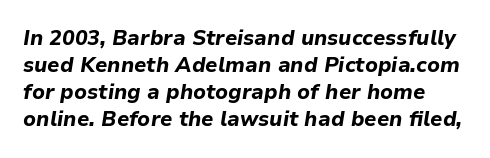
The image shows 21 px bold type, italic (leaning right); set normal line spacing (1.29x), normal letter spacing, not underlined.
